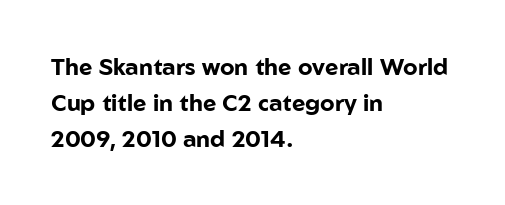
{"italic": "no", "bold": "yes", "underline": "no", "align": "left", "line_spacing": "normal", "line_spacing_ratio": 1.57, "letter_spacing": "normal", "letter_spacing_em": 0.0, "glyph_px": 23}
